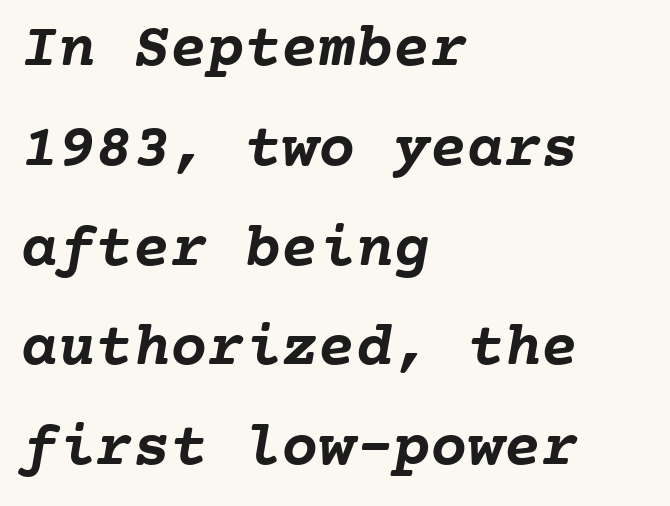
Q: Is the text bold? A: Yes.
Q: Is the text underlined? A: No.
Q: How is the paragraph aligned? A: Left-aligned.
Q: Is the spacing between letters normal or unusually wide? A: Normal.
Q: Is the spacing between lines tight, normal or loose? A: Normal.
Q: Width (condensed, normal, or wide)? A: Normal.
Q: Stroke contrast? A: Low.
Q: x-height? A: Medium.
Q: Monospaced? A: Yes.
